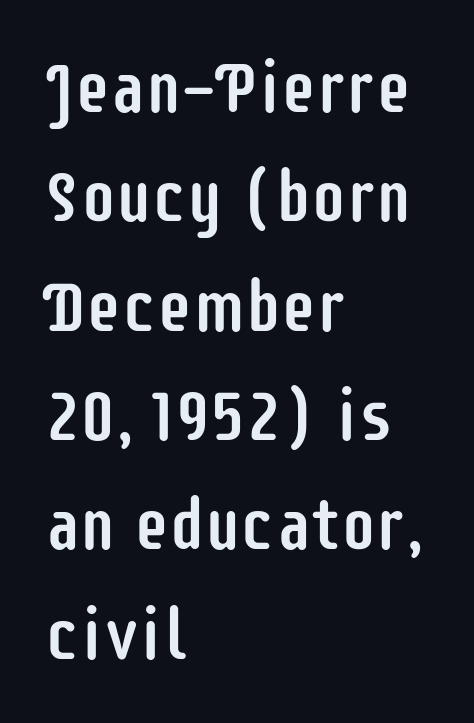
{"serif": "no", "italic": "no", "width": "condensed", "stroke_contrast": "low", "x_height": "large", "monospaced": "no", "underline": "no", "align": "left", "line_spacing": "normal", "line_spacing_ratio": 1.54, "letter_spacing": "normal", "letter_spacing_em": 0.0, "glyph_px": 71}
